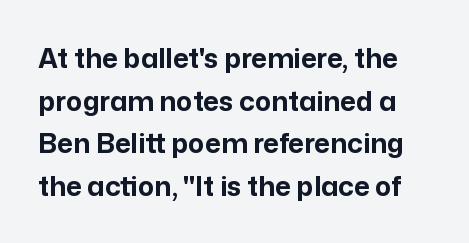
The image shows 27 px bold type, upright; set normal line spacing (1.58x), normal letter spacing, not underlined.
